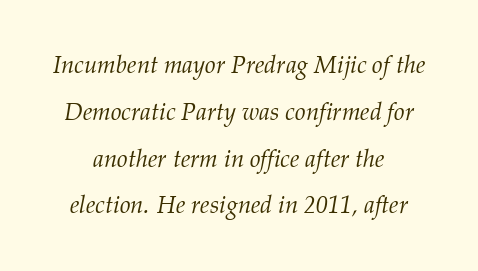
{"italic": "yes", "lean": "right", "slant_degrees": 12, "bold": "no", "underline": "no", "line_spacing": "loose", "line_spacing_ratio": 1.95, "letter_spacing": "normal", "letter_spacing_em": 0.0, "glyph_px": 24}
